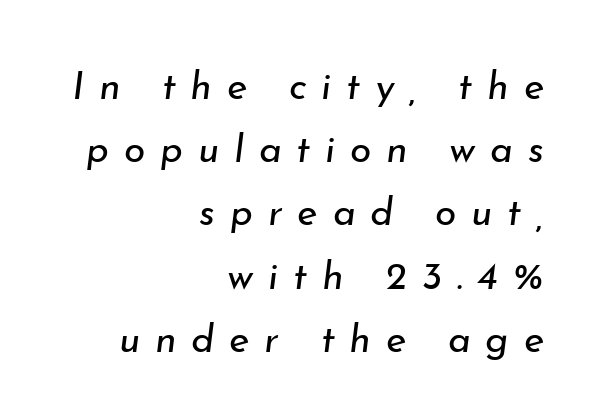
The image shows 39 px regular-weight type, italic (leaning right); set right-aligned, normal line spacing (1.62x), unusually wide letter spacing (+0.38 em), not underlined; low stroke contrast and a small x-height.
